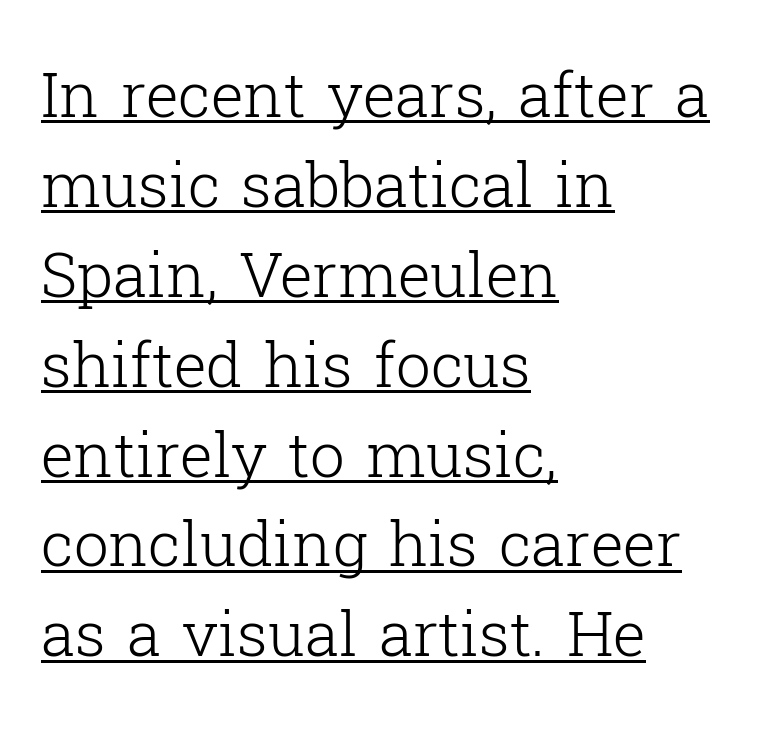
{"serif": "yes", "italic": "no", "bold": "no", "weight": "light", "width": "normal", "stroke_contrast": "low", "x_height": "medium", "monospaced": "no", "underline": "yes", "align": "left", "line_spacing": "normal", "line_spacing_ratio": 1.45, "letter_spacing": "normal", "letter_spacing_em": 0.0, "glyph_px": 62}
